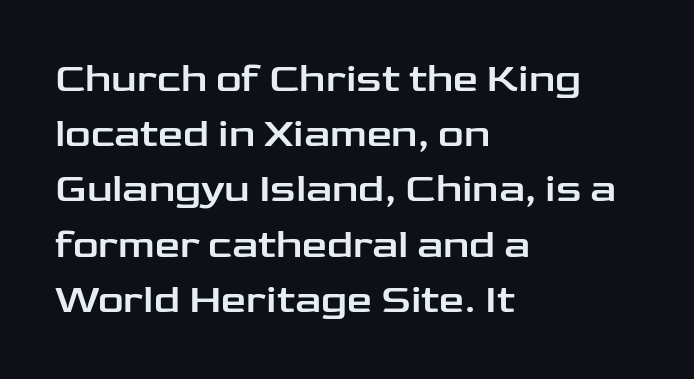
The image shows 40 px wide sans-serif type, upright; set left-aligned, normal line spacing (1.38x), normal letter spacing, not underlined; low stroke contrast and a medium x-height.
